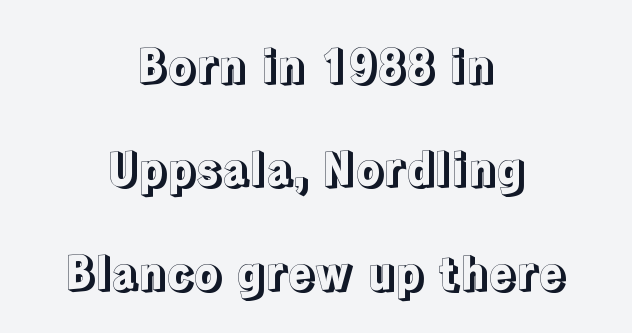
{"italic": "no", "width": "normal", "x_height": "medium", "monospaced": "no", "underline": "no", "align": "center", "line_spacing": "loose", "line_spacing_ratio": 2.3, "letter_spacing": "normal", "letter_spacing_em": 0.0, "glyph_px": 45}
